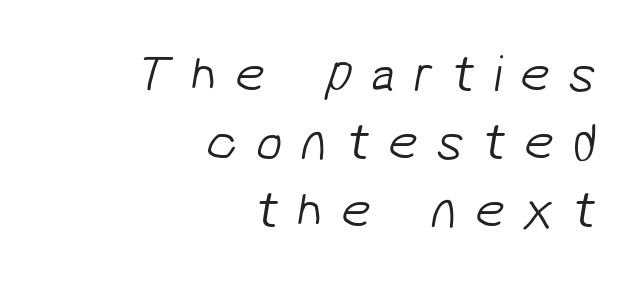
Q: Is the text bold? A: No.
Q: Is the typeface a serif or a sans-serif typeface? A: Sans-serif.
Q: Is the text underlined? A: No.
Q: How is the paragraph aligned? A: Right-aligned.
Q: Is the spacing between letters normal or unusually wide? A: Unusually wide.
Q: Is the spacing between lines tight, normal or loose? A: Normal.
Q: Width (condensed, normal, or wide)? A: Normal.
Q: Stroke contrast? A: Low.
Q: x-height? A: Medium.
Q: Monospaced? A: No.
